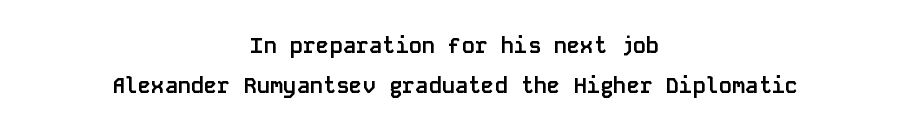
{"italic": "no", "bold": "yes", "underline": "no", "align": "center", "line_spacing_ratio": 1.84, "letter_spacing": "normal", "letter_spacing_em": 0.0, "glyph_px": 22}
